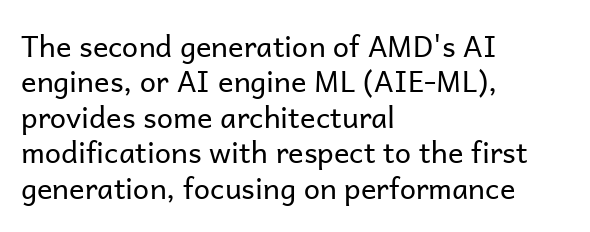
{"serif": "no", "italic": "no", "bold": "no", "weight": "regular", "width": "normal", "stroke_contrast": "low", "x_height": "medium", "monospaced": "no", "underline": "no", "align": "left", "line_spacing_ratio": 1.22, "letter_spacing": "normal", "letter_spacing_em": 0.0, "glyph_px": 29}
